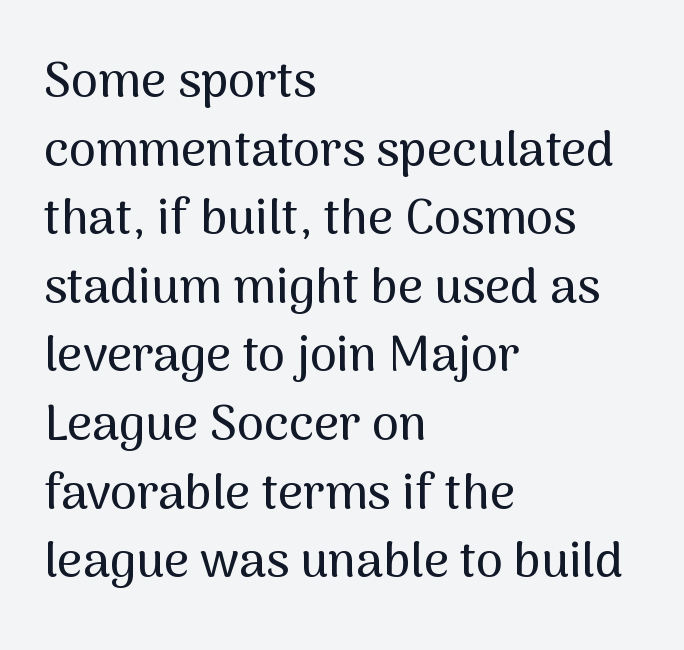
The image shows 49 px sans-serif type, upright; set left-aligned, normal line spacing (1.4x), normal letter spacing, not underlined; medium stroke contrast and a medium x-height.
